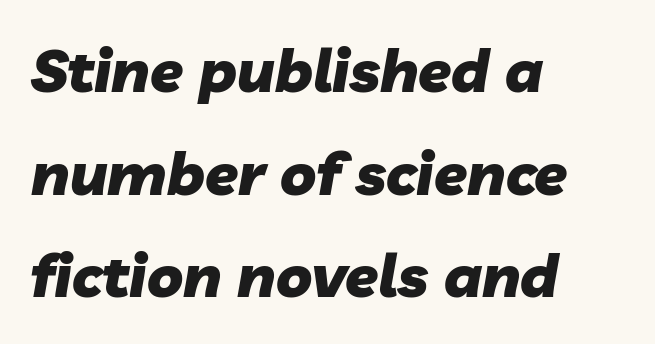
Q: Is the text bold? A: Yes.
Q: Is the text italic (slanted)? A: Yes, it leans right by about 10 degrees.
Q: Is the text underlined? A: No.
Q: How is the paragraph aligned? A: Left-aligned.
Q: Is the spacing between letters normal or unusually wide? A: Normal.
Q: Width (condensed, normal, or wide)? A: Normal.
Q: Stroke contrast? A: Low.
Q: x-height? A: Medium.
Q: Monospaced? A: No.
